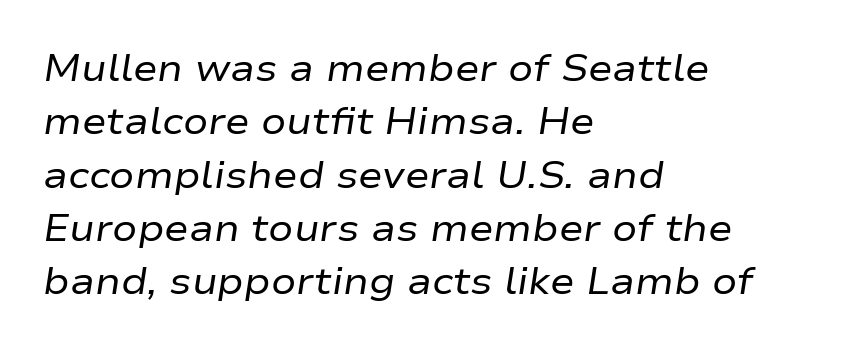
{"italic": "yes", "lean": "right", "slant_degrees": 9, "bold": "no", "weight": "regular", "width": "wide", "stroke_contrast": "low", "x_height": "medium", "monospaced": "no", "underline": "no", "align": "left", "line_spacing": "normal", "line_spacing_ratio": 1.44, "letter_spacing": "normal", "letter_spacing_em": 0.0, "glyph_px": 37}
